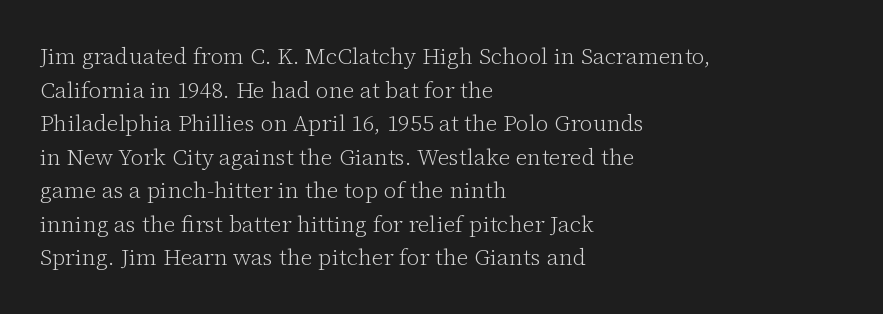
{"italic": "no", "bold": "no", "underline": "no", "align": "left", "line_spacing": "normal", "line_spacing_ratio": 1.46, "letter_spacing": "normal", "letter_spacing_em": 0.0, "glyph_px": 23}
